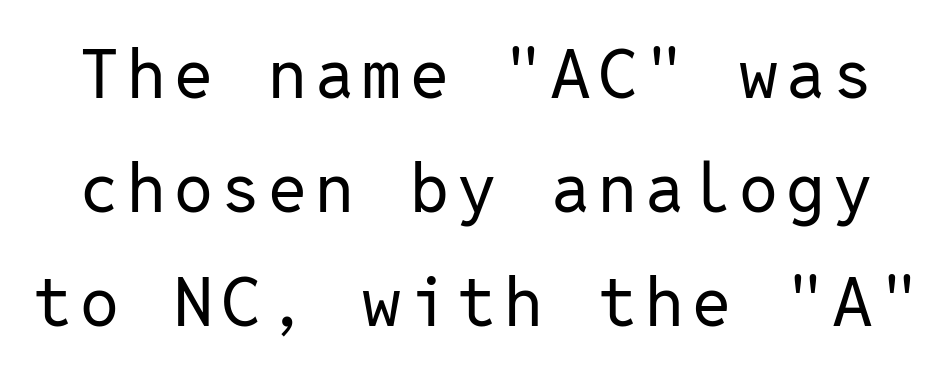
Q: Is the text bold? A: No.
Q: Is the text italic (slanted)? A: No, it is upright.
Q: Is the typeface a serif or a sans-serif typeface? A: Sans-serif.
Q: Is the text underlined? A: No.
Q: Is the spacing between lines tight, normal or loose? A: Normal.
Q: Width (condensed, normal, or wide)? A: Normal.
Q: Stroke contrast? A: Low.
Q: x-height? A: Medium.
Q: Monospaced? A: Yes.
